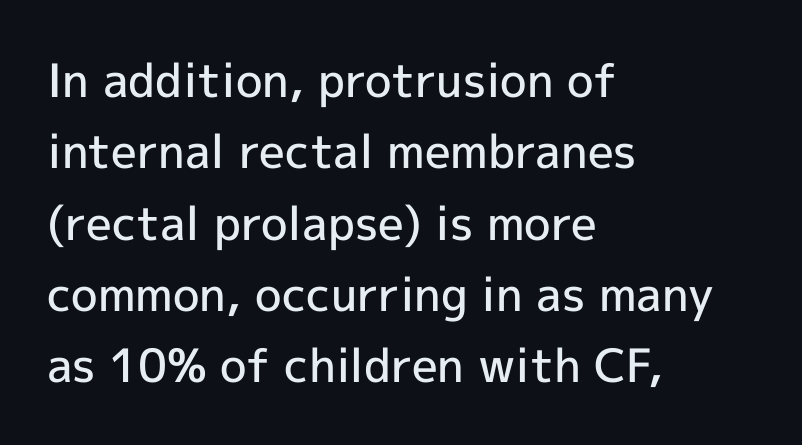
The image shows 46 px semibold sans-serif type, upright; set left-aligned, normal line spacing (1.55x), normal letter spacing, not underlined; a medium x-height.
